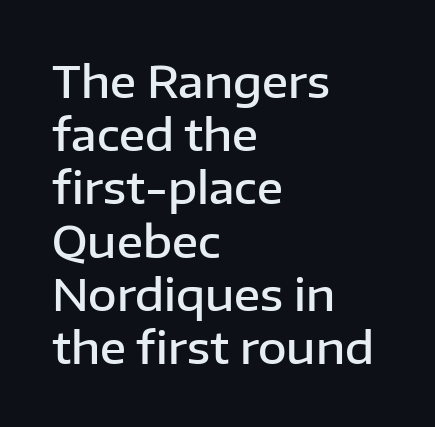
{"serif": "no", "italic": "no", "bold": "semi", "weight": "semibold", "width": "normal", "stroke_contrast": "low", "x_height": "medium", "monospaced": "no", "underline": "no", "align": "left", "line_spacing_ratio": 1.21, "letter_spacing": "normal", "letter_spacing_em": 0.0, "glyph_px": 44}
